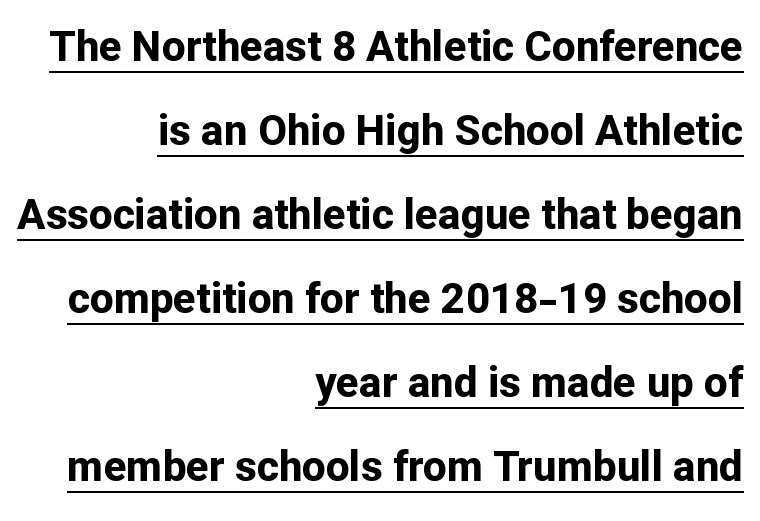
The image shows 42 px bold sans-serif type, upright; set right-aligned, loose line spacing (2.0x), normal letter spacing, underlined; low stroke contrast and a medium x-height.
